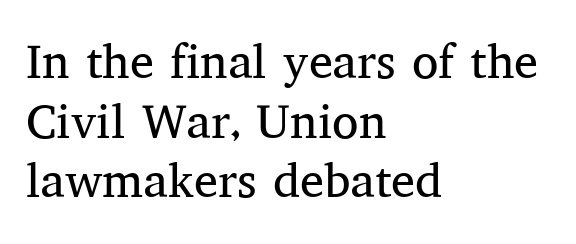
The image shows 48 px regular-weight serif type, upright; set left-aligned, line spacing 1.24x, normal letter spacing, not underlined; medium stroke contrast and a medium x-height.
